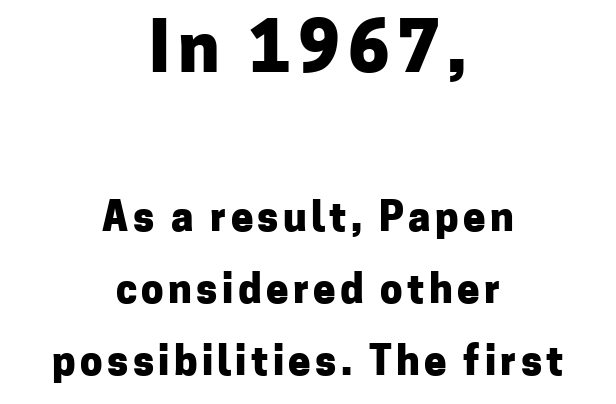
The image shows 70 px heavy sans-serif type, upright; set centered, line spacing 1.8x, not underlined; the first (top) block is 1.75x larger; low stroke contrast and a medium x-height.
